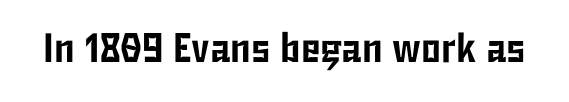
The rendering shows plain stroke endings on the letterforms — a sans-serif design. Anything drawn beneath the words? Only blank space. The tracking reads as untouched default to a designer's eye. It's the straight-up-and-down kind of type. These lines are rendered in a variable-pitch font.
